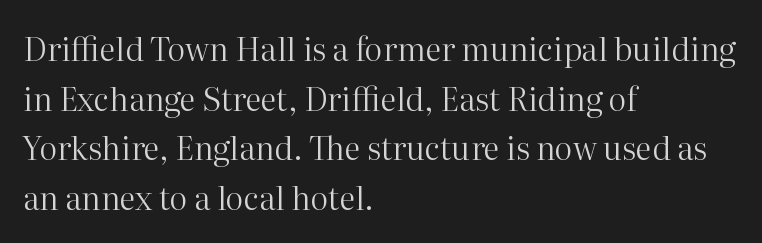
The image shows 32 px regular-weight serif type, upright; set left-aligned, normal line spacing (1.55x), normal letter spacing, not underlined; high stroke contrast and a medium x-height.
